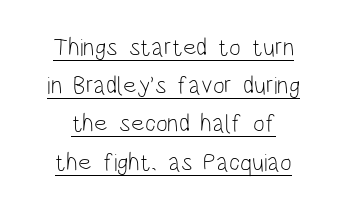
The image shows 25 px text type, upright; set normal line spacing (1.53x), normal letter spacing, underlined.
